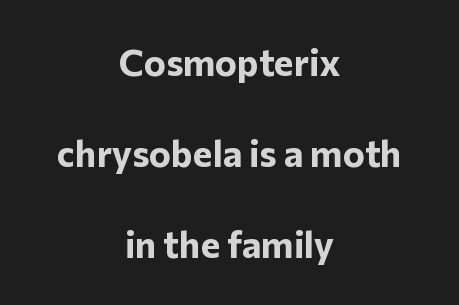
Q: Is the text bold? A: Yes.
Q: Is the text italic (slanted)? A: No, it is upright.
Q: Is the typeface a serif or a sans-serif typeface? A: Sans-serif.
Q: Is the text underlined? A: No.
Q: How is the paragraph aligned? A: Centered.
Q: Is the spacing between letters normal or unusually wide? A: Normal.
Q: Is the spacing between lines tight, normal or loose? A: Loose.
Q: Width (condensed, normal, or wide)? A: Normal.
Q: Stroke contrast? A: Low.
Q: x-height? A: Medium.
Q: Monospaced? A: No.
